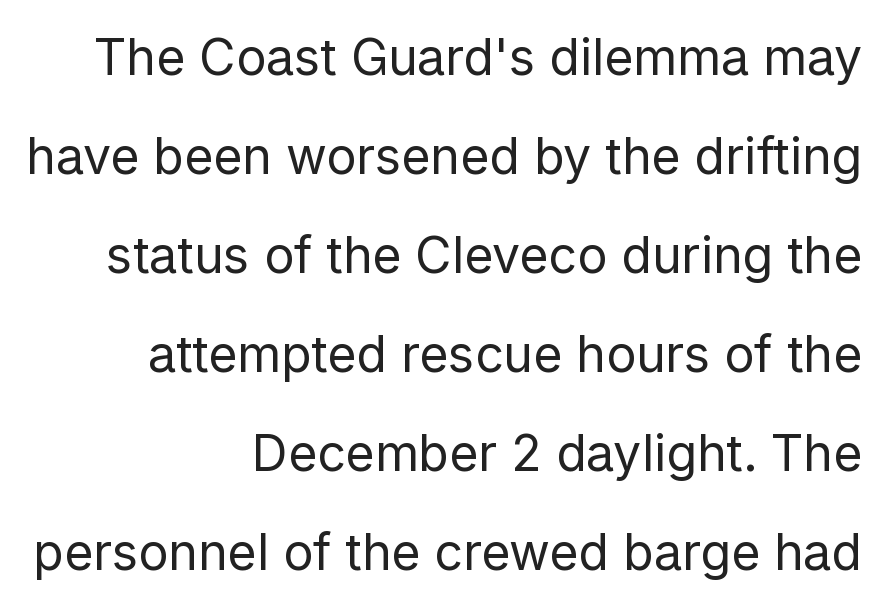
Q: Is the text bold? A: No.
Q: Is the text italic (slanted)? A: No, it is upright.
Q: Is the typeface a serif or a sans-serif typeface? A: Sans-serif.
Q: Is the text underlined? A: No.
Q: How is the paragraph aligned? A: Right-aligned.
Q: Is the spacing between letters normal or unusually wide? A: Normal.
Q: Is the spacing between lines tight, normal or loose? A: Loose.
Q: Width (condensed, normal, or wide)? A: Normal.
Q: Stroke contrast? A: Low.
Q: x-height? A: Medium.
Q: Monospaced? A: No.
